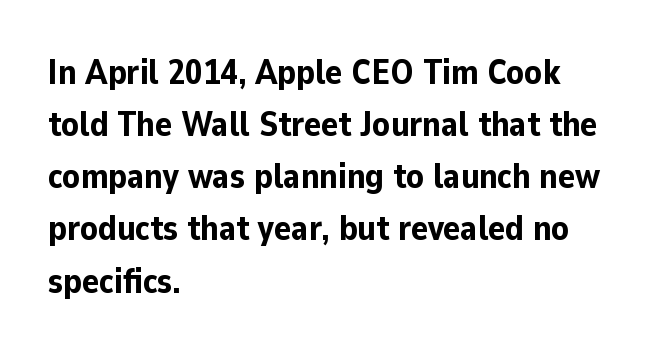
{"serif": "no", "italic": "no", "bold": "yes", "weight": "bold", "width": "normal", "stroke_contrast": "low", "x_height": "medium", "monospaced": "no", "underline": "no", "align": "left", "line_spacing": "normal", "line_spacing_ratio": 1.49, "letter_spacing": "normal", "letter_spacing_em": 0.0, "glyph_px": 35}
